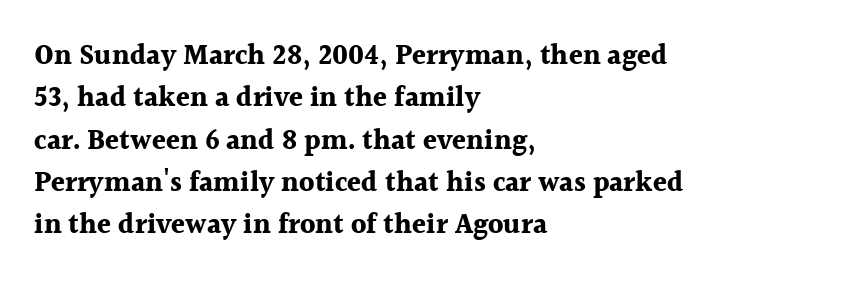
The image shows 28 px bold serif type, upright; set left-aligned, normal line spacing (1.51x), normal letter spacing, not underlined; a medium x-height.
